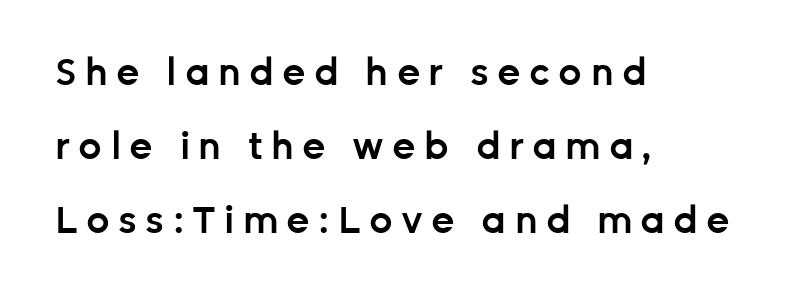
These lines have a slow, spaced-out rhythm from letter to letter. Spacing verdict: proportional, widths tailored to each character. Type without underlining. Font category for this specimen: sans-serif. The compositor pushed each line to the left boundary.
